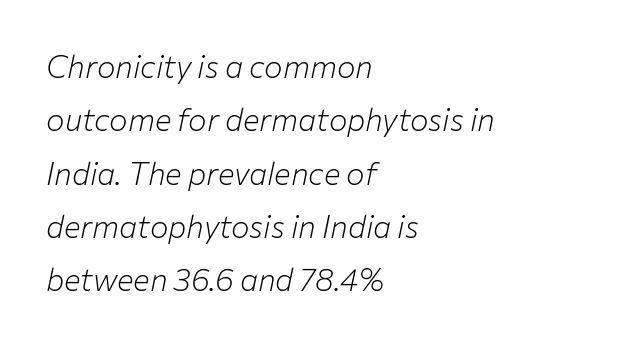
{"italic": "yes", "lean": "right", "slant_degrees": 12, "bold": "no", "weight": "light", "width": "normal", "stroke_contrast": "low", "x_height": "medium", "monospaced": "no", "underline": "no", "align": "left", "line_spacing_ratio": 1.72, "letter_spacing": "normal", "letter_spacing_em": 0.0, "glyph_px": 31}
